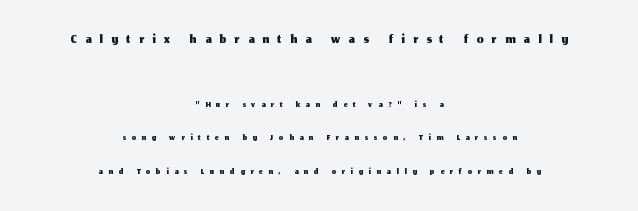
The image shows 21 px text type, upright; set centered, loose line spacing (2.42x), unusually wide letter spacing (+0.41 em), not underlined; the first (top) block is 1.5x larger.
